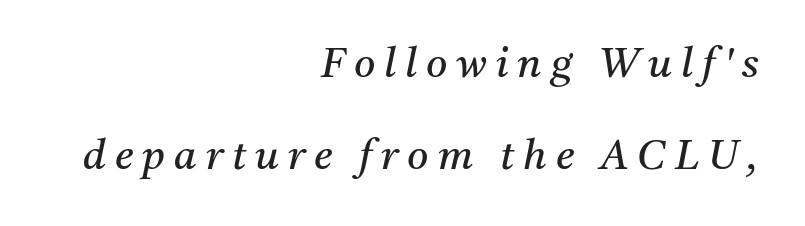
The image shows 41 px regular-weight serif type, italic (leaning right); set right-aligned, loose line spacing (2.24x), unusually wide letter spacing (+0.22 em), not underlined; medium stroke contrast and a medium x-height.
